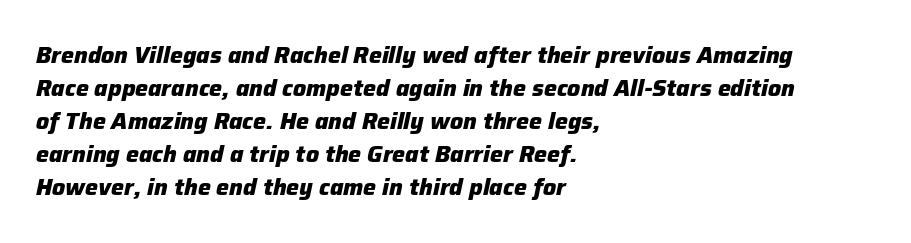
The image shows 23 px bold type, italic (leaning right); set left-aligned, normal line spacing (1.44x), normal letter spacing, not underlined.
